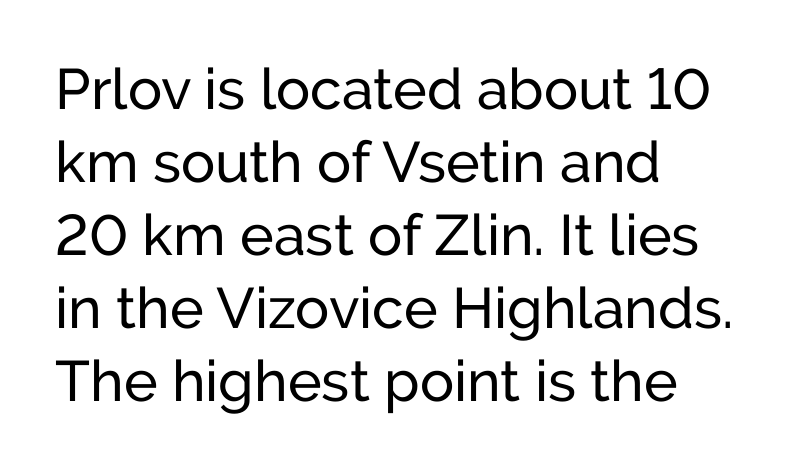
The image shows 57 px sans-serif type, upright; set left-aligned, normal line spacing (1.28x), normal letter spacing, not underlined; low stroke contrast and a medium x-height.
